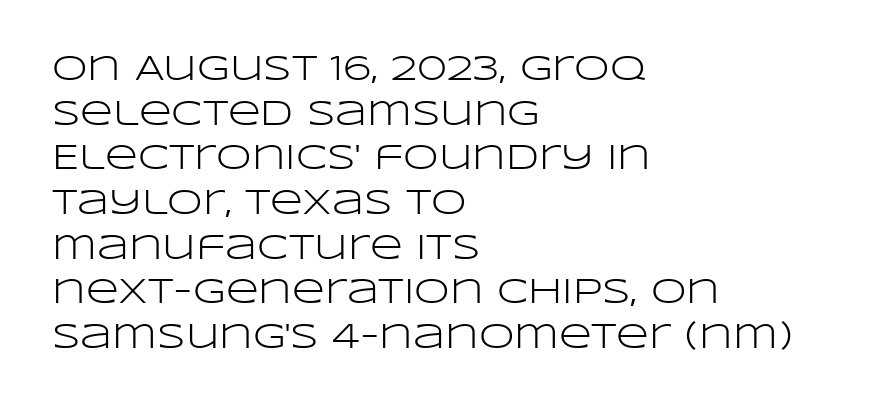
{"serif": "no", "italic": "no", "bold": "no", "weight": "light", "width": "wide", "stroke_contrast": "low", "x_height": "large", "monospaced": "no", "underline": "no", "align": "left", "line_spacing_ratio": 1.24, "letter_spacing": "normal", "letter_spacing_em": 0.0, "glyph_px": 36}
